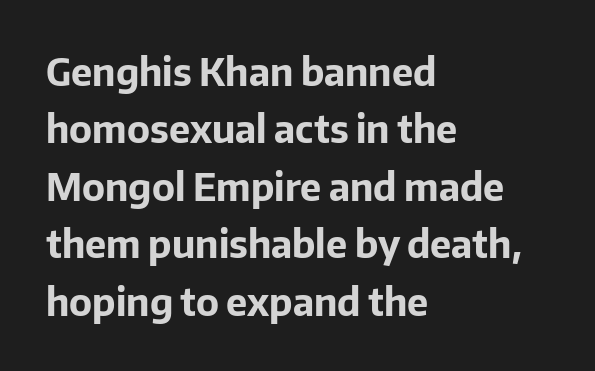
{"serif": "no", "italic": "no", "bold": "yes", "weight": "bold", "width": "normal", "stroke_contrast": "low", "x_height": "medium", "monospaced": "no", "underline": "no", "align": "left", "line_spacing": "normal", "line_spacing_ratio": 1.51, "letter_spacing": "normal", "letter_spacing_em": 0.0, "glyph_px": 38}
